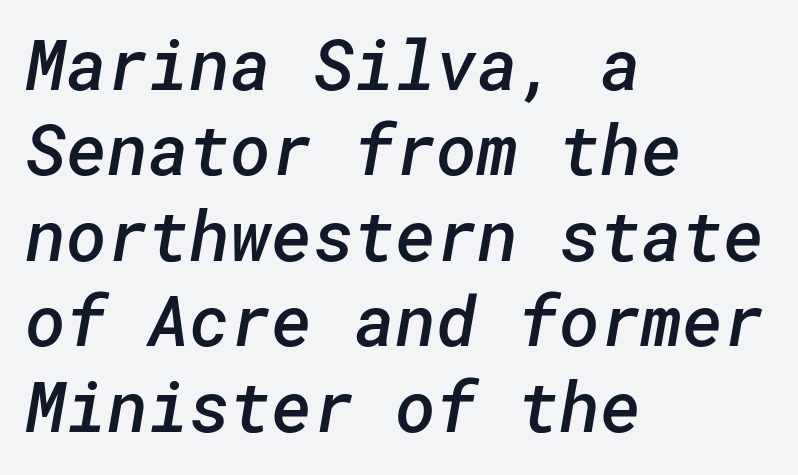
{"serif": "no", "bold": "semi", "weight": "semibold", "width": "normal", "stroke_contrast": "low", "x_height": "medium", "underline": "no", "align": "left", "line_spacing_ratio": 1.22, "letter_spacing": "normal", "letter_spacing_em": 0.0, "glyph_px": 70}
